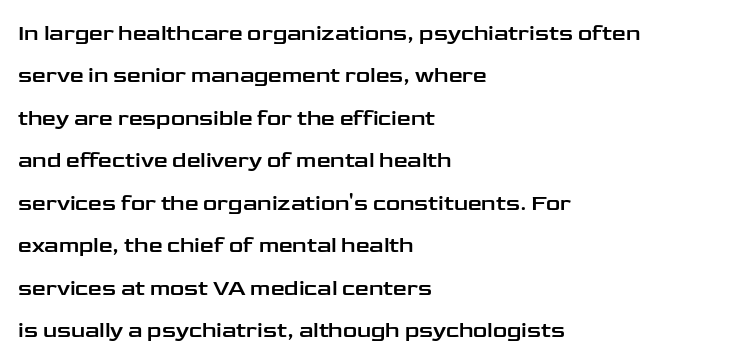
The image shows 22 px text type, upright; set left-aligned, loose line spacing (1.93x), normal letter spacing, not underlined.
